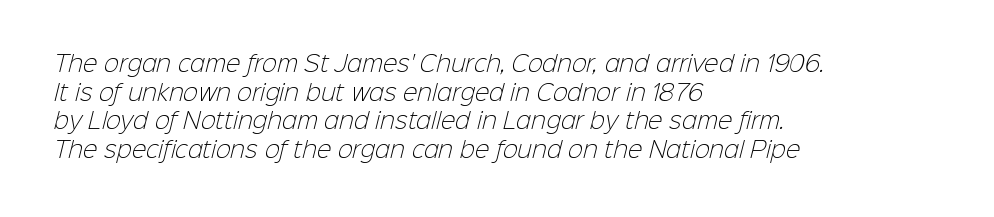
Q: Is the text bold? A: No.
Q: Is the text underlined? A: No.
Q: How is the paragraph aligned? A: Left-aligned.
Q: Is the spacing between letters normal or unusually wide? A: Normal.
Q: Is the spacing between lines tight, normal or loose? A: Normal.
